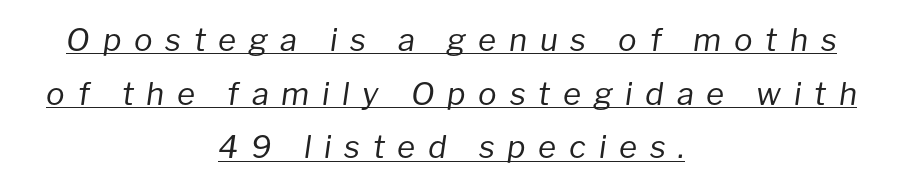
{"italic": "yes", "lean": "right", "slant_degrees": 8, "bold": "no", "weight": "regular", "width": "normal", "stroke_contrast": "low", "x_height": "medium", "monospaced": "no", "underline": "yes", "align": "center", "line_spacing_ratio": 1.73, "letter_spacing": "wide", "letter_spacing_em": 0.41, "glyph_px": 31}
